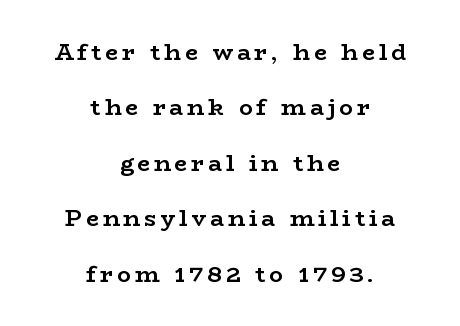
Q: Is the text bold? A: Yes.
Q: Is the text italic (slanted)? A: No, it is upright.
Q: Is the text underlined? A: No.
Q: How is the paragraph aligned? A: Centered.
Q: Is the spacing between lines tight, normal or loose? A: Loose.
